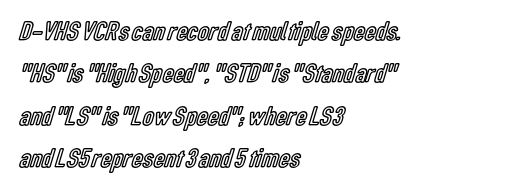
Q: Is the text italic (slanted)? A: Yes.
Q: Is the text underlined? A: No.
Q: How is the paragraph aligned? A: Left-aligned.
Q: Is the spacing between letters normal or unusually wide? A: Normal.
Q: Is the spacing between lines tight, normal or loose? A: Normal.
